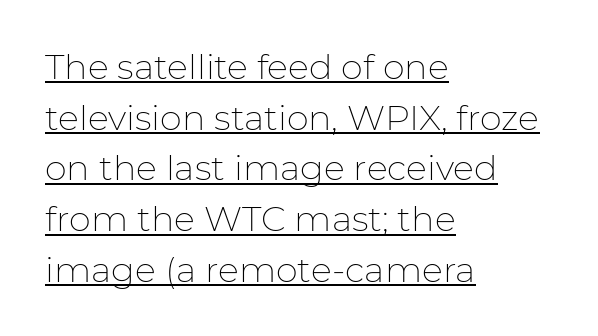
Q: Is the text bold? A: No.
Q: Is the text italic (slanted)? A: No, it is upright.
Q: Is the typeface a serif or a sans-serif typeface? A: Sans-serif.
Q: Is the text underlined? A: Yes.
Q: How is the paragraph aligned? A: Left-aligned.
Q: Is the spacing between letters normal or unusually wide? A: Normal.
Q: Is the spacing between lines tight, normal or loose? A: Normal.
Q: Width (condensed, normal, or wide)? A: Normal.
Q: Stroke contrast? A: Low.
Q: x-height? A: Medium.
Q: Monospaced? A: No.
